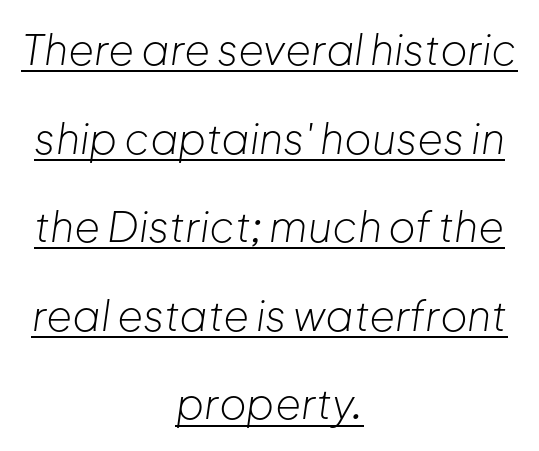
Q: Is the text bold? A: No.
Q: Is the text italic (slanted)? A: Yes, it leans right by about 8 degrees.
Q: Is the text underlined? A: Yes.
Q: How is the paragraph aligned? A: Centered.
Q: Is the spacing between letters normal or unusually wide? A: Normal.
Q: Is the spacing between lines tight, normal or loose? A: Loose.
Q: Width (condensed, normal, or wide)? A: Normal.
Q: Stroke contrast? A: Low.
Q: x-height? A: Medium.
Q: Monospaced? A: No.
